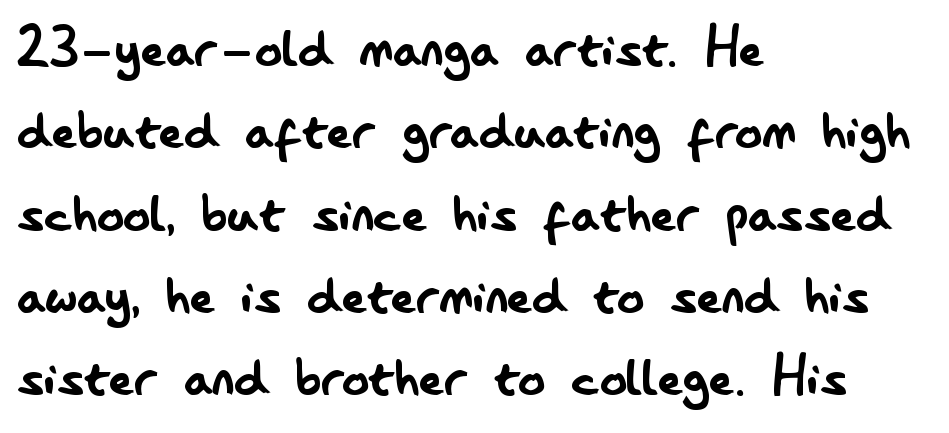
{"serif": "no", "italic": "no", "bold": "no", "weight": "regular", "width": "condensed", "stroke_contrast": "low", "x_height": "small", "monospaced": "no", "underline": "no", "align": "left", "line_spacing_ratio": 1.21, "letter_spacing": "normal", "letter_spacing_em": 0.0, "glyph_px": 68}
